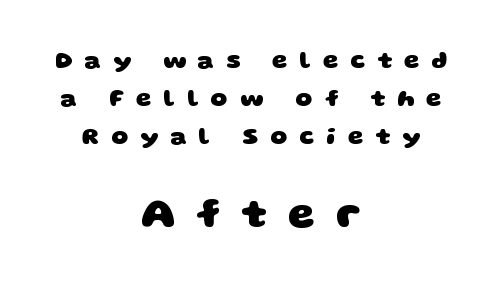
Q: Is the text bold? A: Yes.
Q: Is the typeface a serif or a sans-serif typeface? A: Sans-serif.
Q: Is the text underlined? A: No.
Q: How is the paragraph aligned? A: Centered.
Q: Is the spacing between letters normal or unusually wide? A: Unusually wide.
Q: Is the spacing between lines tight, normal or loose? A: Normal.
Q: Which block of text is set in a larger size, the first (top) or the second (bottom)? A: The second (bottom) one.
Q: Width (condensed, normal, or wide)? A: Wide.
Q: Stroke contrast? A: Low.
Q: x-height? A: Large.
Q: Monospaced? A: No.
